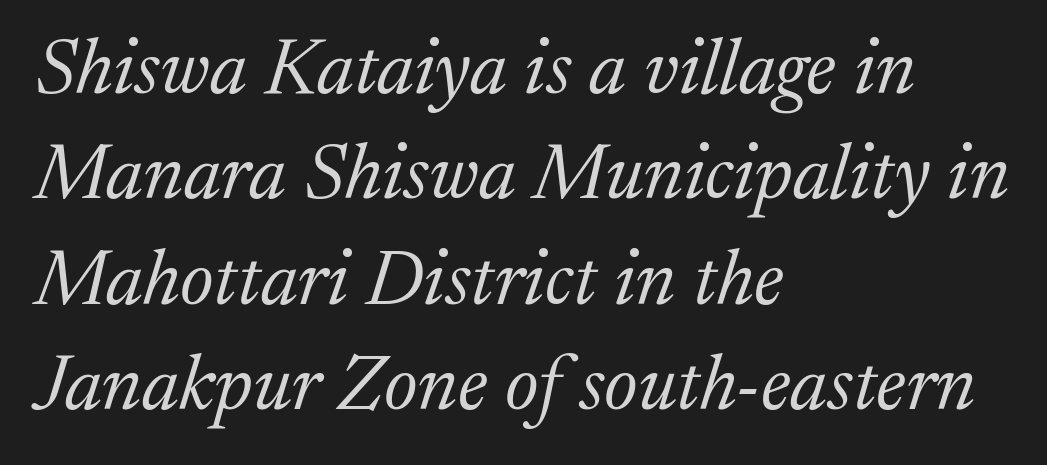
Q: Is the text bold? A: No.
Q: Is the text italic (slanted)? A: Yes, it leans right by about 17 degrees.
Q: Is the typeface a serif or a sans-serif typeface? A: Serif.
Q: Is the text underlined? A: No.
Q: How is the paragraph aligned? A: Left-aligned.
Q: Is the spacing between letters normal or unusually wide? A: Normal.
Q: Is the spacing between lines tight, normal or loose? A: Normal.
Q: Width (condensed, normal, or wide)? A: Normal.
Q: Stroke contrast? A: Medium.
Q: x-height? A: Medium.
Q: Monospaced? A: No.
